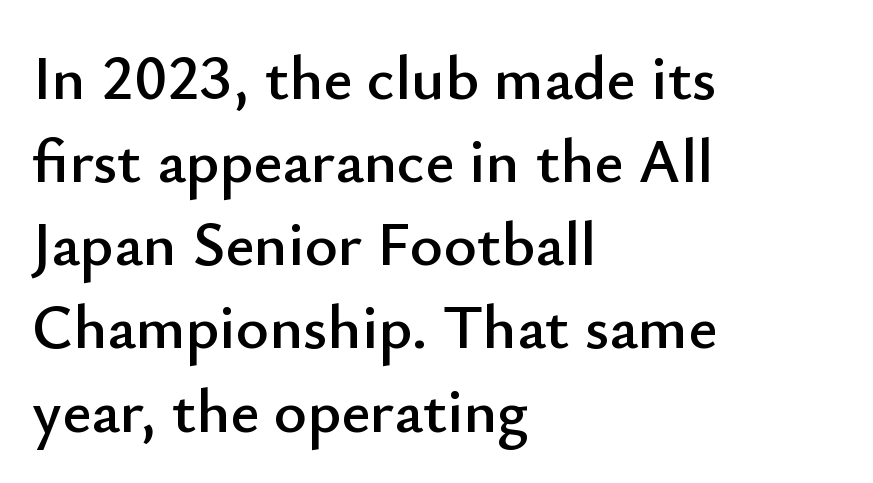
Q: Is the text italic (slanted)? A: No, it is upright.
Q: Is the typeface a serif or a sans-serif typeface? A: Sans-serif.
Q: Is the text underlined? A: No.
Q: How is the paragraph aligned? A: Left-aligned.
Q: Is the spacing between letters normal or unusually wide? A: Normal.
Q: Is the spacing between lines tight, normal or loose? A: Normal.
Q: Width (condensed, normal, or wide)? A: Normal.
Q: Stroke contrast? A: Low.
Q: x-height? A: Small.
Q: Monospaced? A: No.
